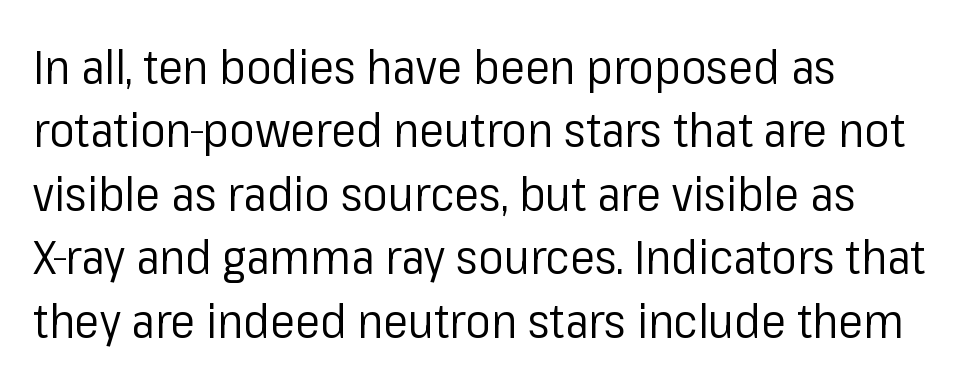
Any mark beneath the type? The region is blank. All the whitespace from short lines collects on the right. The rendering keeps characters at their native spacing. In terms of leading, this rendering sits right in the middle. Letterform terminals end flat and unadorned throughout the passage.
